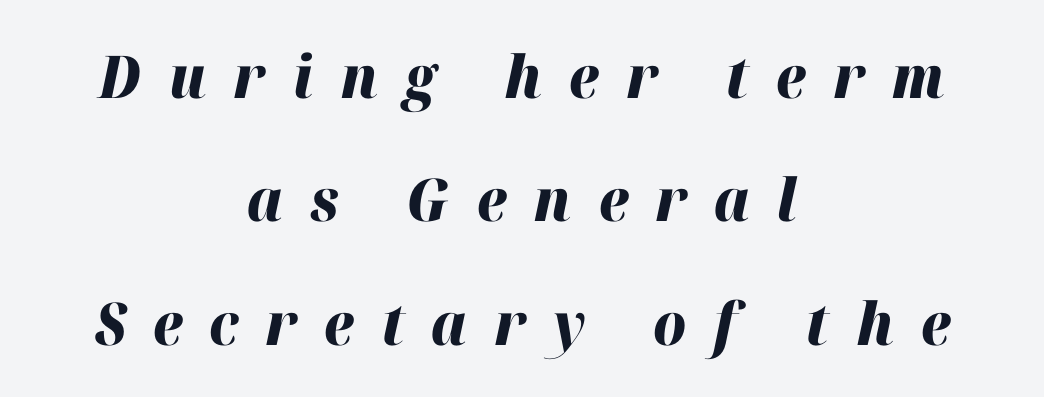
The image shows 59 px heavy type, italic (leaning right); set centered, loose line spacing (2.09x), unusually wide letter spacing (+0.46 em), not underlined; high stroke contrast and a medium x-height.
